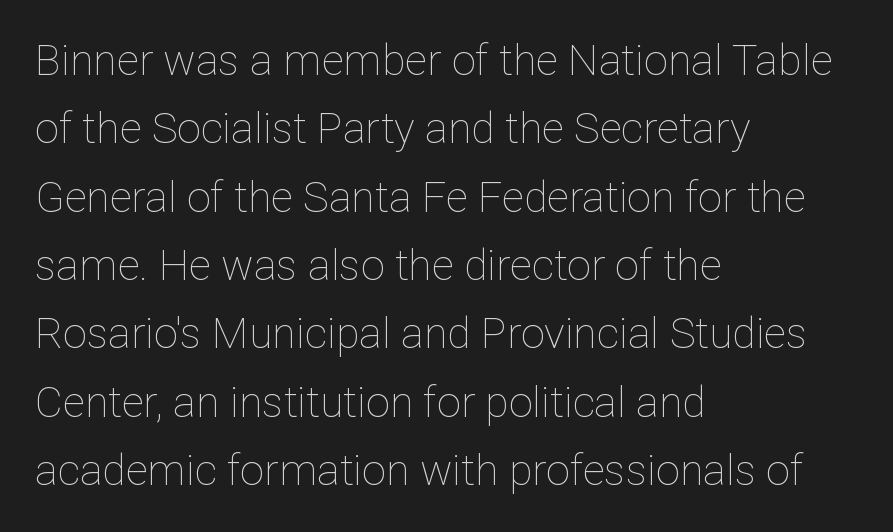
{"italic": "no", "bold": "no", "weight": "thin", "width": "normal", "stroke_contrast": "low", "x_height": "medium", "monospaced": "no", "underline": "no", "align": "left", "line_spacing": "normal", "line_spacing_ratio": 1.59, "letter_spacing": "normal", "letter_spacing_em": 0.0, "glyph_px": 43}
